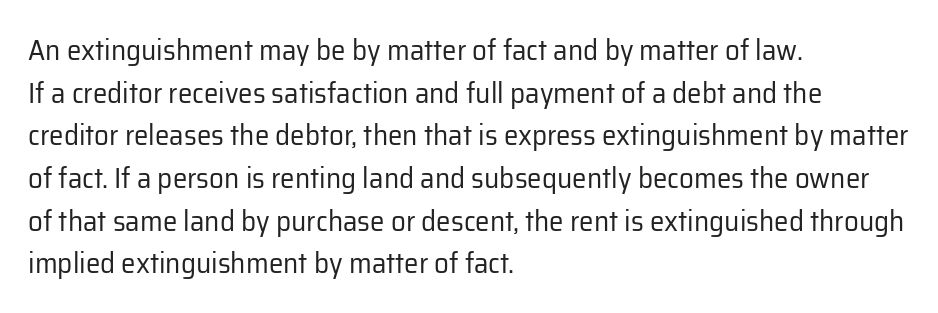
Q: Is the text bold? A: No.
Q: Is the text italic (slanted)? A: No, it is upright.
Q: Is the typeface a serif or a sans-serif typeface? A: Sans-serif.
Q: Is the text underlined? A: No.
Q: How is the paragraph aligned? A: Left-aligned.
Q: Is the spacing between letters normal or unusually wide? A: Normal.
Q: Is the spacing between lines tight, normal or loose? A: Normal.
Q: Width (condensed, normal, or wide)? A: Normal.
Q: Stroke contrast? A: Low.
Q: x-height? A: Medium.
Q: Monospaced? A: No.
